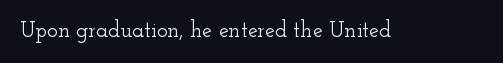
Q: Is the text italic (slanted)? A: No, it is upright.
Q: Is the text underlined? A: No.
Q: Is the spacing between letters normal or unusually wide? A: Normal.
